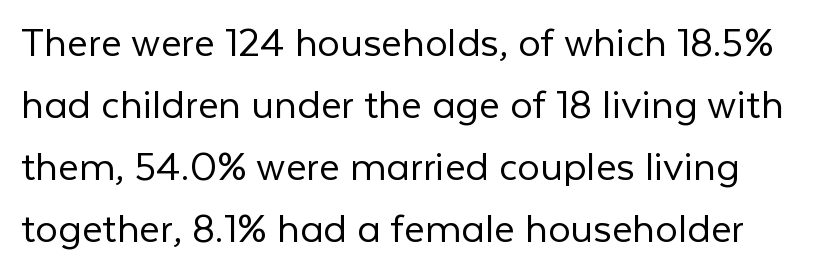
Q: Is the text bold? A: No.
Q: Is the text italic (slanted)? A: No, it is upright.
Q: Is the typeface a serif or a sans-serif typeface? A: Sans-serif.
Q: Is the text underlined? A: No.
Q: Is the spacing between letters normal or unusually wide? A: Normal.
Q: Is the spacing between lines tight, normal or loose? A: Normal.
Q: Width (condensed, normal, or wide)? A: Normal.
Q: Stroke contrast? A: Low.
Q: x-height? A: Medium.
Q: Monospaced? A: No.
